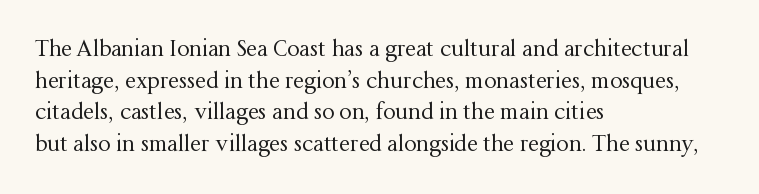
Q: Is the text bold? A: No.
Q: Is the text italic (slanted)? A: No, it is upright.
Q: Is the text underlined? A: No.
Q: How is the paragraph aligned? A: Left-aligned.
Q: Is the spacing between letters normal or unusually wide? A: Normal.
Q: Is the spacing between lines tight, normal or loose? A: Normal.
